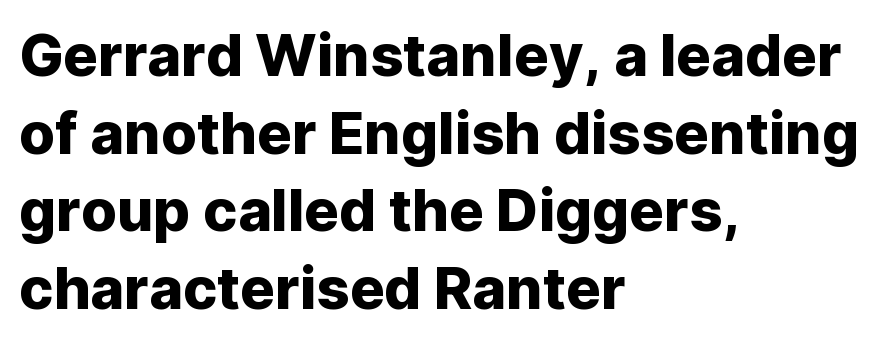
The image shows 58 px sans-serif type, upright; set left-aligned, normal line spacing (1.34x), normal letter spacing, not underlined; low stroke contrast and a medium x-height.
